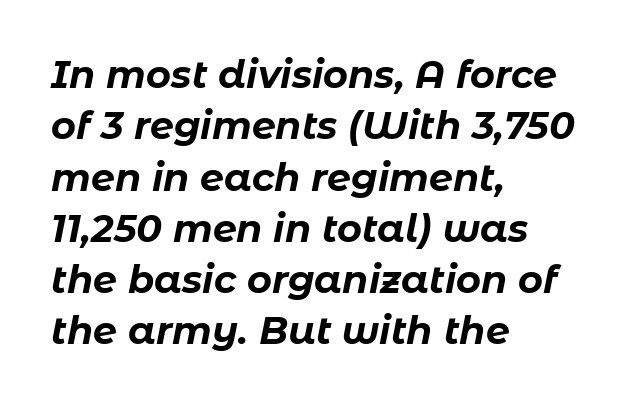
The image shows 38 px bold type, italic (leaning right); set left-aligned, normal line spacing (1.35x), normal letter spacing, not underlined; low stroke contrast and a medium x-height.
